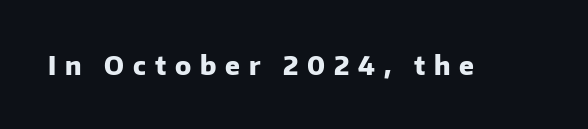
Unlike italic type, these characters show no tilt at all. Between one letter and the next there's a generous, obvious gap. The zone under the glyphs is completely vacant. Strong, thick strokes mark this as bold type.
